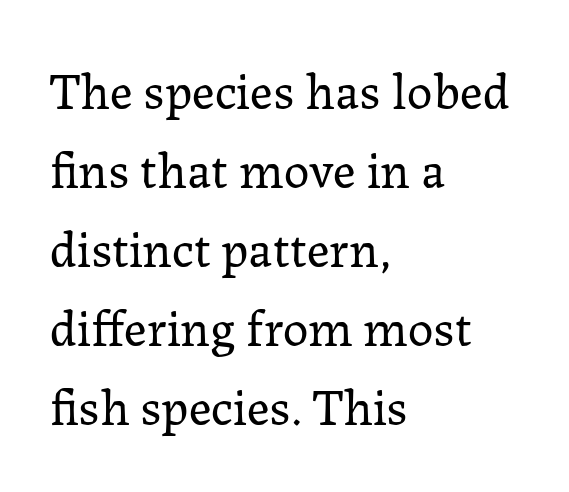
Q: Is the text bold? A: No.
Q: Is the text italic (slanted)? A: No, it is upright.
Q: Is the typeface a serif or a sans-serif typeface? A: Serif.
Q: Is the text underlined? A: No.
Q: How is the paragraph aligned? A: Left-aligned.
Q: Is the spacing between letters normal or unusually wide? A: Normal.
Q: Is the spacing between lines tight, normal or loose? A: Normal.
Q: Width (condensed, normal, or wide)? A: Normal.
Q: Stroke contrast? A: Low.
Q: x-height? A: Medium.
Q: Monospaced? A: No.
